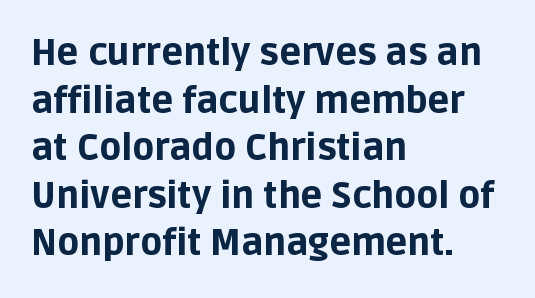
Every stem runs plumb, perpendicular to the baseline. The paragraph shown leans on its left margin. Characters follow at the spacing the type designer built in. Letters rest on an invisible, unmarked baseline.
